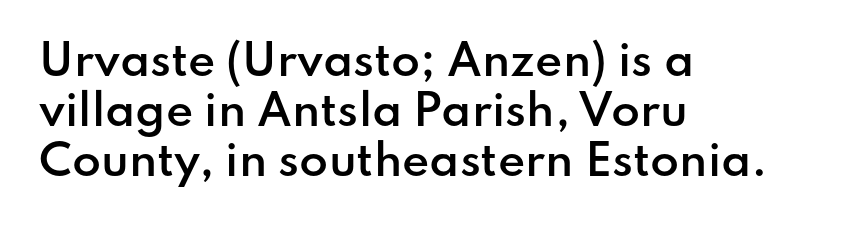
The image shows 42 px semibold sans-serif type, upright; set left-aligned, line spacing 1.19x, normal letter spacing, not underlined; low stroke contrast and a small x-height.
